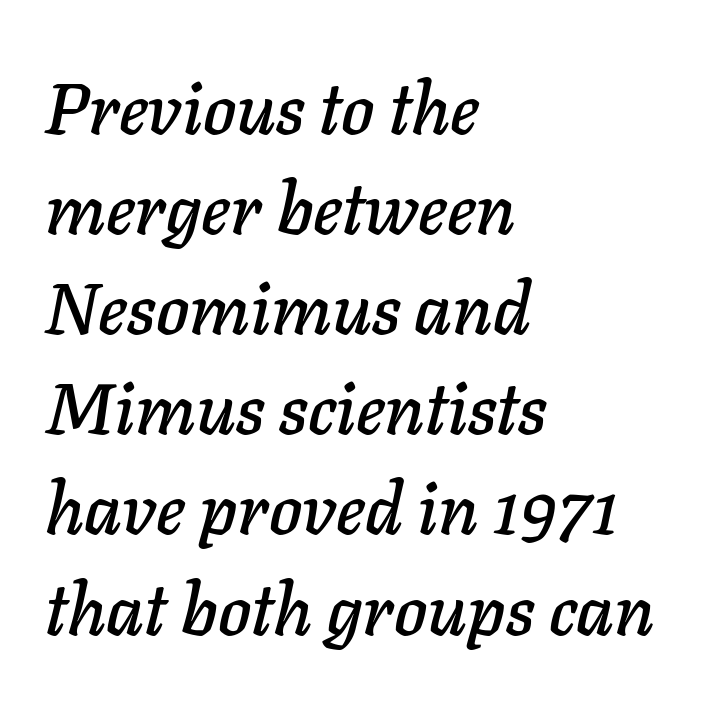
The image shows 71 px text type, italic (leaning right); set left-aligned, normal line spacing (1.41x), normal letter spacing, not underlined; low stroke contrast and a medium x-height.
